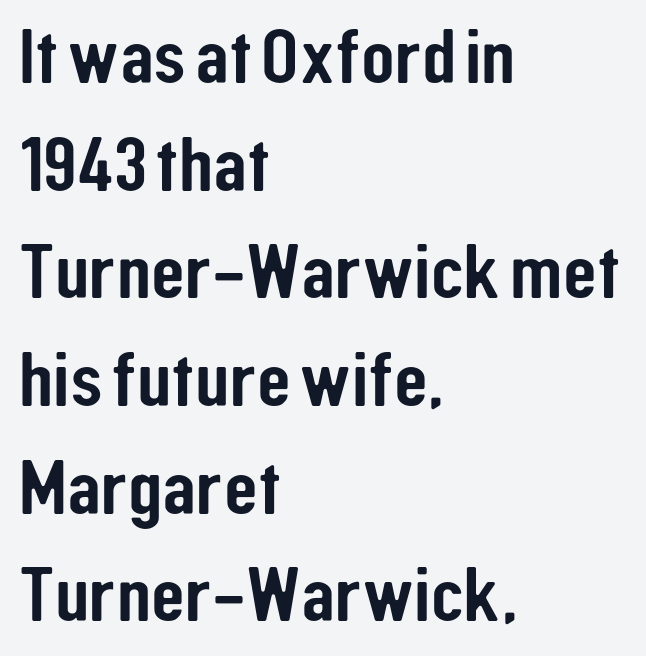
Examine the stroke ends and you'll find no serifs. Posture: straight, roman, zero tilt. Every row of glyphs begins at an identical x-position on the left. No extra tracking has been applied to these lines. The foot of each line stays bare and open. Spacing verdict: proportional, widths tailored to each character.
